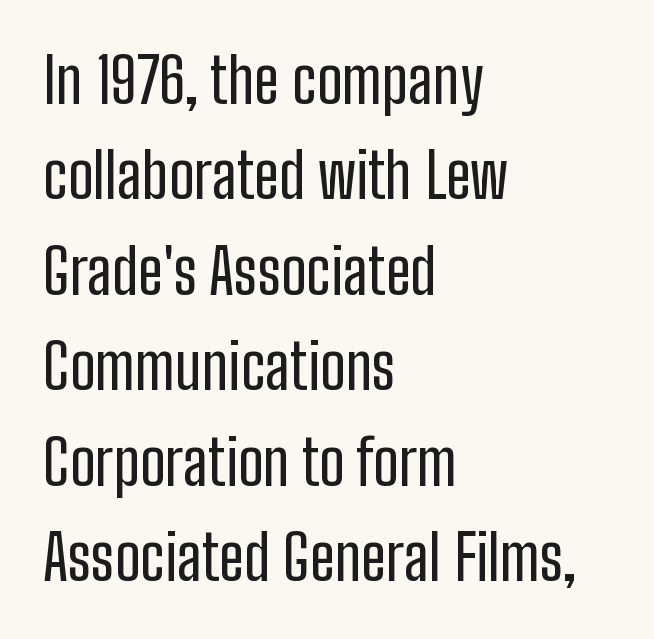
{"serif": "no", "italic": "no", "width": "condensed", "stroke_contrast": "low", "x_height": "medium", "monospaced": "no", "underline": "no", "align": "left", "line_spacing": "normal", "line_spacing_ratio": 1.54, "letter_spacing": "normal", "letter_spacing_em": 0.0, "glyph_px": 62}
